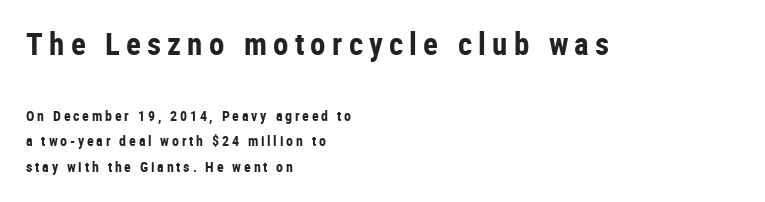
The image shows 31 px bold, condensed sans-serif type, upright; set left-aligned, line spacing 1.83x, unusually wide letter spacing (+0.2 em), not underlined; the first (top) block is 2.21x larger; low stroke contrast and a medium x-height.
